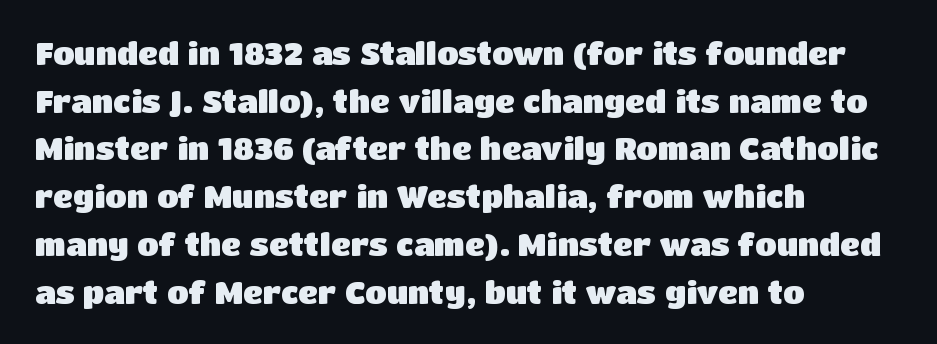
{"serif": "no", "italic": "no", "bold": "yes", "weight": "heavy", "width": "normal", "stroke_contrast": "low", "x_height": "large", "monospaced": "no", "underline": "no", "align": "left", "line_spacing": "normal", "line_spacing_ratio": 1.54, "letter_spacing": "normal", "letter_spacing_em": 0.0, "glyph_px": 31}
